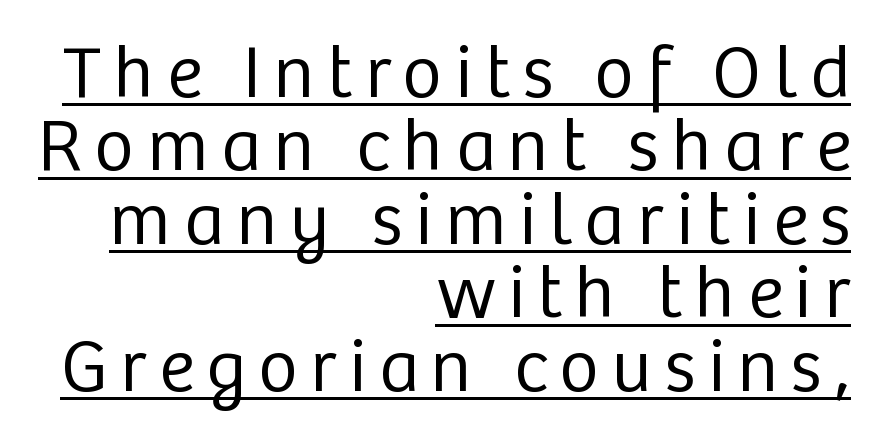
The image shows 75 px regular-weight sans-serif type, upright; set right-aligned, tight line spacing (0.98x), underlined; low stroke contrast and a medium x-height.
